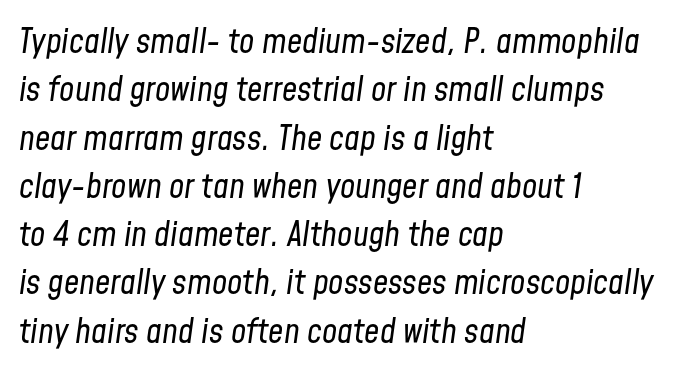
{"italic": "yes", "lean": "right", "slant_degrees": 8, "bold": "no", "weight": "regular", "width": "condensed", "stroke_contrast": "low", "x_height": "medium", "monospaced": "no", "underline": "no", "align": "left", "line_spacing": "normal", "line_spacing_ratio": 1.42, "letter_spacing": "normal", "letter_spacing_em": 0.0, "glyph_px": 34}
